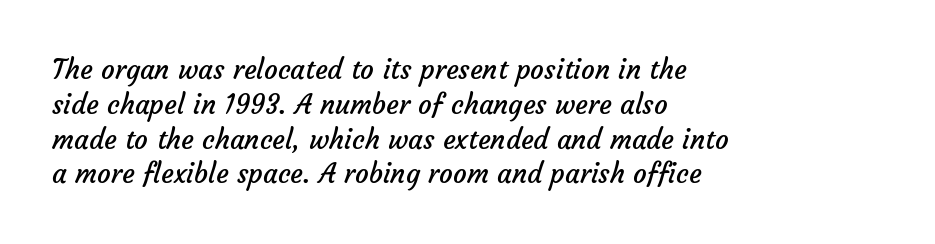
The image shows 27 px text type; set left-aligned, normal line spacing (1.29x), normal letter spacing, not underlined.
